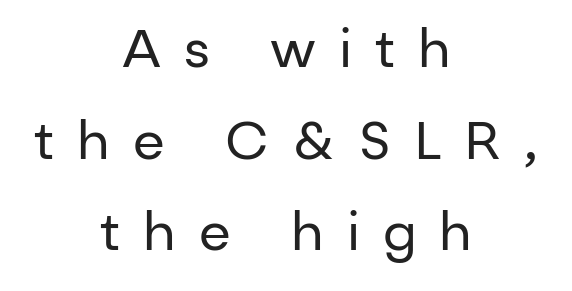
Q: Is the text bold? A: No.
Q: Is the text italic (slanted)? A: No, it is upright.
Q: Is the typeface a serif or a sans-serif typeface? A: Sans-serif.
Q: Is the text underlined? A: No.
Q: How is the paragraph aligned? A: Centered.
Q: Is the spacing between letters normal or unusually wide? A: Unusually wide.
Q: Width (condensed, normal, or wide)? A: Normal.
Q: Stroke contrast? A: Low.
Q: x-height? A: Medium.
Q: Monospaced? A: No.
